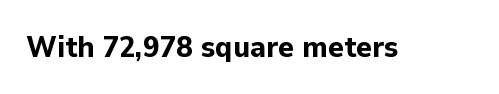
The specimen reads as upright at a glance. In terms of letterform style, serifs are entirely absent. What stands out about the letter spacing? Nothing — it is the standard amount. Chunky letters — that's bold for sure. Proportional: the letters do not fall into vertical columns. Check under the words: just untouched page.
